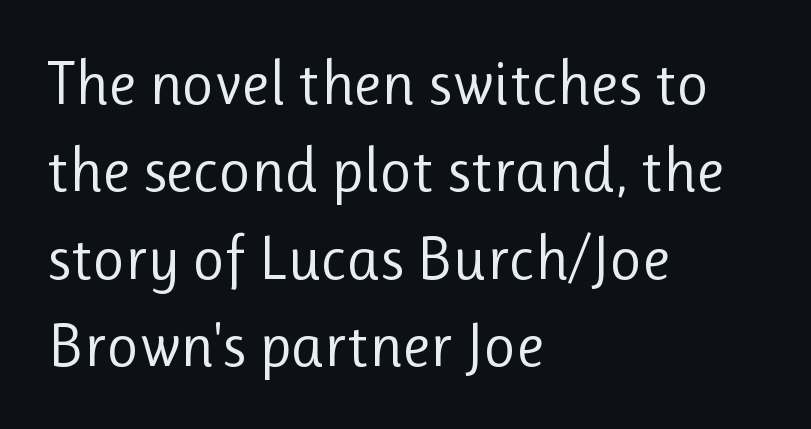
Q: Is the text bold? A: No.
Q: Is the text italic (slanted)? A: No, it is upright.
Q: Is the typeface a serif or a sans-serif typeface? A: Sans-serif.
Q: Is the text underlined? A: No.
Q: How is the paragraph aligned? A: Left-aligned.
Q: Is the spacing between letters normal or unusually wide? A: Normal.
Q: Is the spacing between lines tight, normal or loose? A: Normal.
Q: Width (condensed, normal, or wide)? A: Normal.
Q: Stroke contrast? A: Low.
Q: x-height? A: Medium.
Q: Monospaced? A: No.
